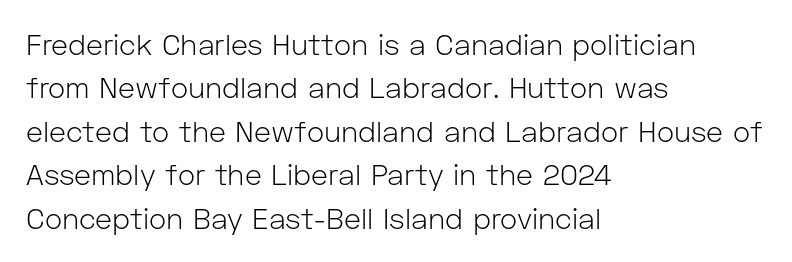
The image shows 29 px light sans-serif type, upright; set left-aligned, normal line spacing (1.5x), normal letter spacing, not underlined; low stroke contrast and a medium x-height.
